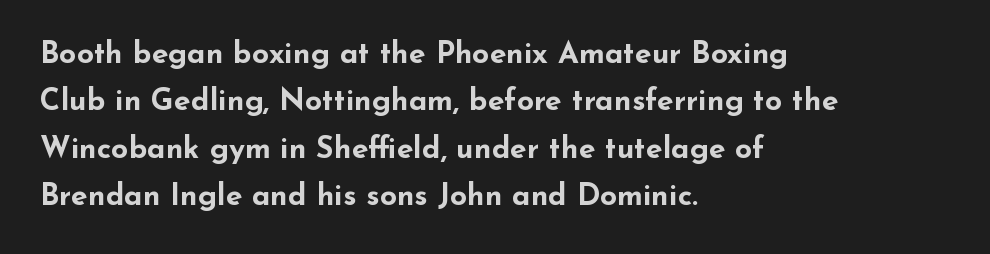
The image shows 30 px bold, wide sans-serif type, upright; set left-aligned, normal line spacing (1.58x), normal letter spacing, not underlined; low stroke contrast and a small x-height.
